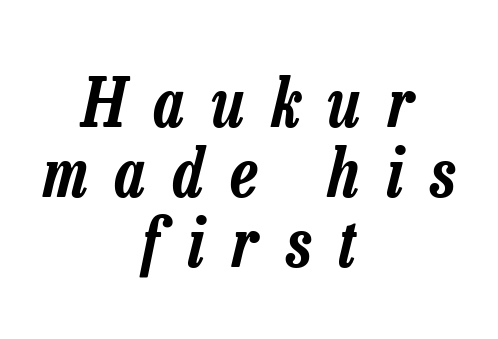
The image shows 68 px condensed type, italic (leaning right); set centered, tight line spacing (1.03x), unusually wide letter spacing (+0.41 em), not underlined; low stroke contrast and a medium x-height.
